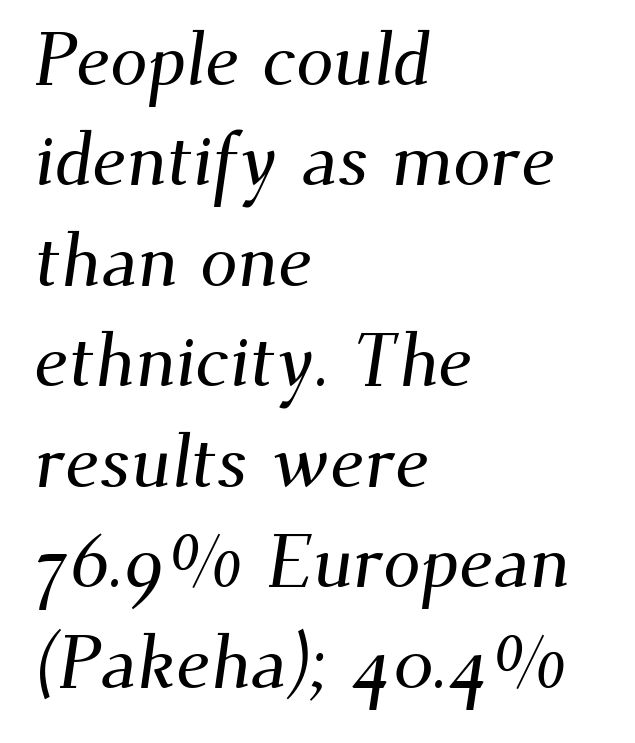
These lines sit exactly where default settings would place them. The lines in this sample share a left origin and differ only in where they stop. The type family on display is of the serif kind. Between one letter and the next there's only the usual sliver of space. Character widths vary here, with narrow letters taking less room than wide ones.
